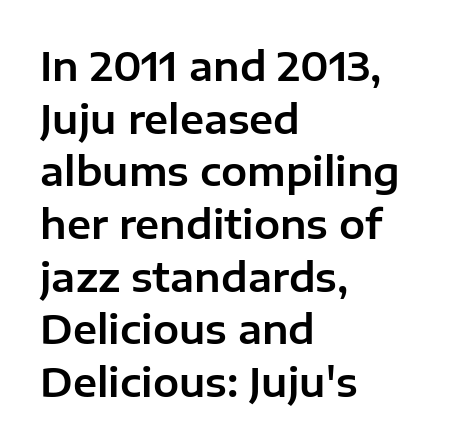
Q: Is the text italic (slanted)? A: No, it is upright.
Q: Is the typeface a serif or a sans-serif typeface? A: Sans-serif.
Q: Is the text underlined? A: No.
Q: How is the paragraph aligned? A: Left-aligned.
Q: Is the spacing between letters normal or unusually wide? A: Normal.
Q: Is the spacing between lines tight, normal or loose? A: Normal.
Q: Width (condensed, normal, or wide)? A: Normal.
Q: Stroke contrast? A: Low.
Q: x-height? A: Medium.
Q: Monospaced? A: No.
